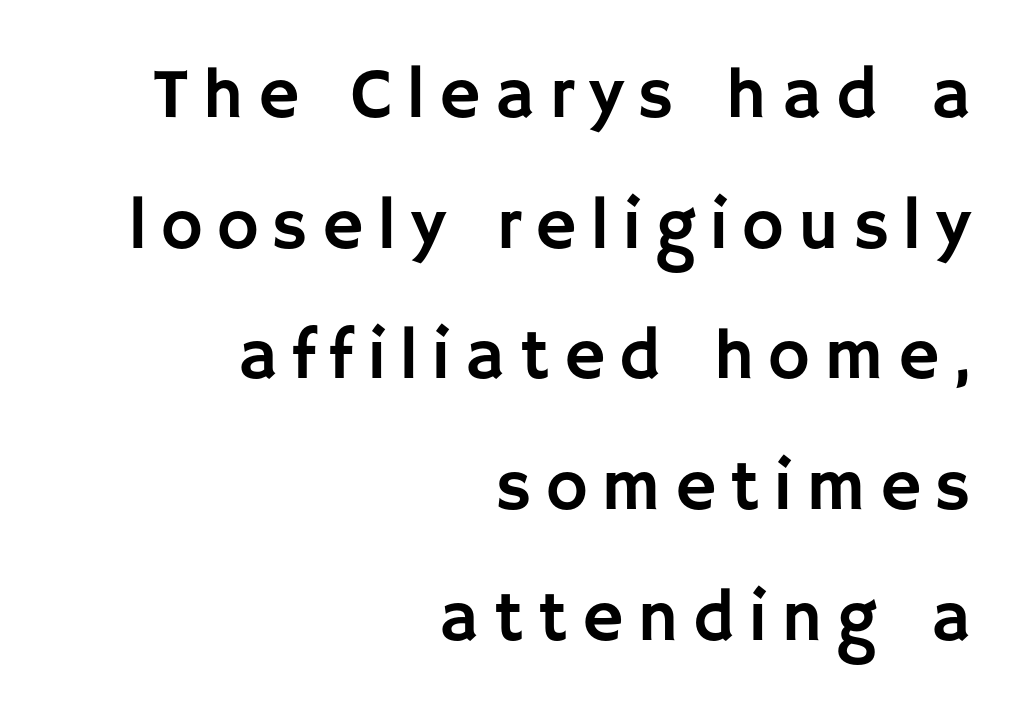
Q: Is the text italic (slanted)? A: No, it is upright.
Q: Is the typeface a serif or a sans-serif typeface? A: Sans-serif.
Q: Is the text underlined? A: No.
Q: How is the paragraph aligned? A: Right-aligned.
Q: Is the spacing between letters normal or unusually wide? A: Unusually wide.
Q: Width (condensed, normal, or wide)? A: Normal.
Q: Stroke contrast? A: Low.
Q: x-height? A: Large.
Q: Monospaced? A: No.
